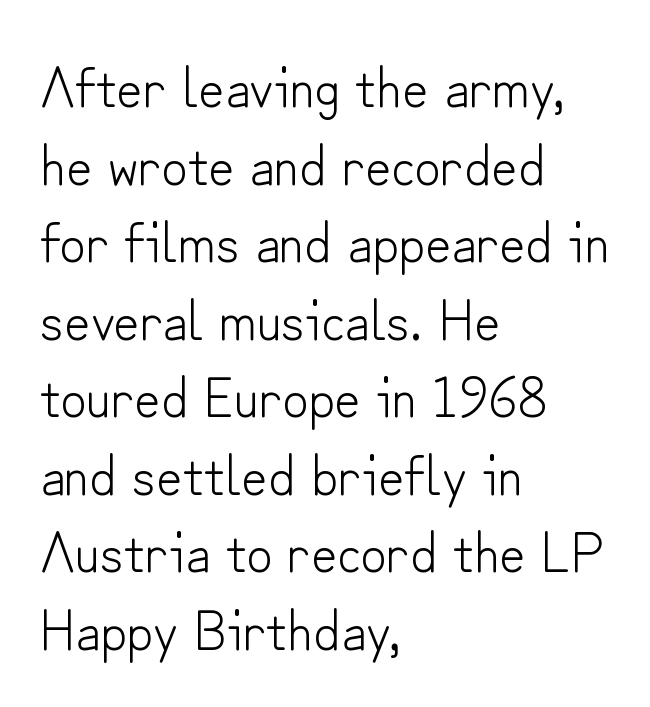
{"serif": "no", "italic": "no", "bold": "no", "weight": "light", "width": "normal", "stroke_contrast": "low", "x_height": "small", "monospaced": "no", "underline": "no", "align": "left", "line_spacing": "normal", "line_spacing_ratio": 1.36, "letter_spacing": "normal", "letter_spacing_em": 0.0, "glyph_px": 57}
